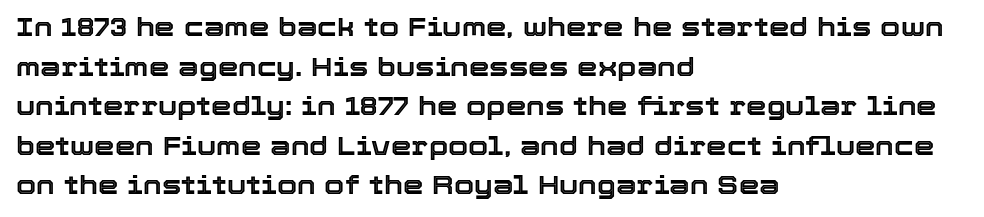
{"italic": "no", "underline": "no", "align": "left", "line_spacing": "normal", "line_spacing_ratio": 1.52, "letter_spacing": "normal", "letter_spacing_em": 0.0, "glyph_px": 26}
